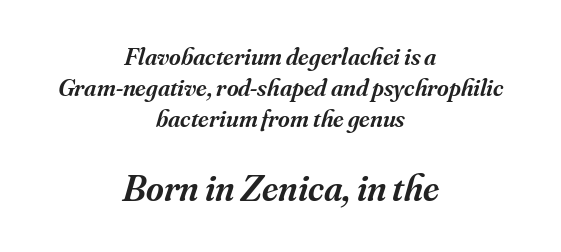
The face used here appears at its bigger size in the lower chunk. Note the varied advance widths — an 'i' is clearly narrower than an 'm'. The glyphs look as if they've been sheared to an angle. The face used here is rendered with its standard letterfit. Bare-footed words on every line.
